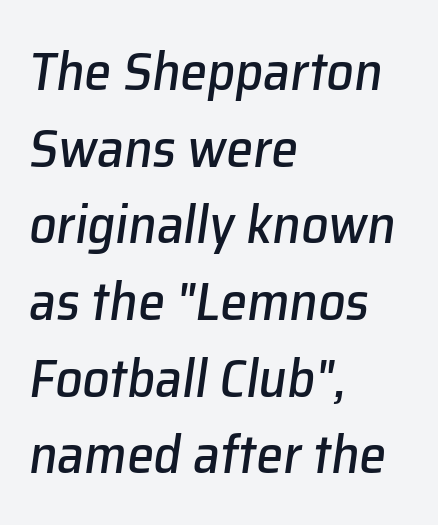
The image shows 54 px text type, italic (leaning right); set left-aligned, normal line spacing (1.42x), normal letter spacing, not underlined; low stroke contrast and a medium x-height.
